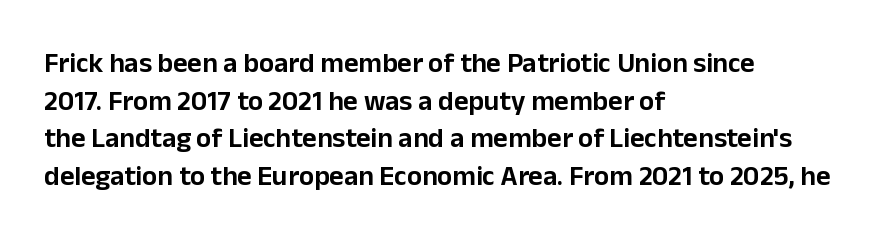
The image shows 28 px sans-serif type, upright; set left-aligned, normal line spacing (1.34x), normal letter spacing, not underlined; low stroke contrast and a medium x-height.
